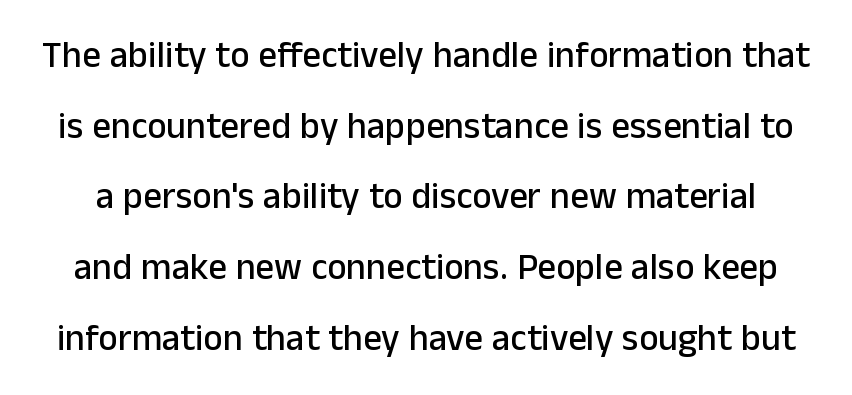
Q: Is the text italic (slanted)? A: No, it is upright.
Q: Is the typeface a serif or a sans-serif typeface? A: Sans-serif.
Q: Is the text underlined? A: No.
Q: Is the spacing between letters normal or unusually wide? A: Normal.
Q: Is the spacing between lines tight, normal or loose? A: Loose.
Q: Width (condensed, normal, or wide)? A: Normal.
Q: Stroke contrast? A: Low.
Q: x-height? A: Medium.
Q: Monospaced? A: No.
